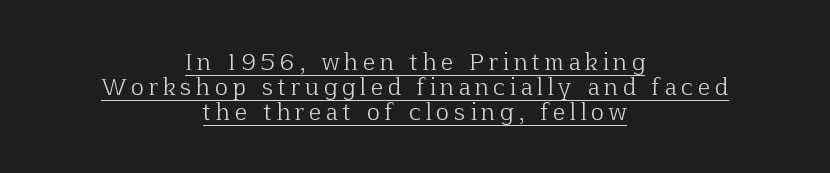
{"italic": "no", "bold": "no", "underline": "yes", "align": "center", "line_spacing": "tight", "line_spacing_ratio": 1.14, "letter_spacing": "wide", "letter_spacing_em": 0.24, "glyph_px": 22}
